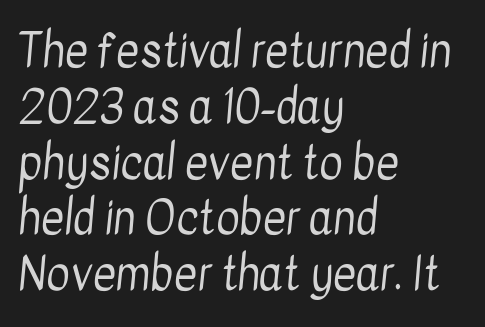
{"serif": "no", "bold": "no", "weight": "regular", "width": "condensed", "stroke_contrast": "low", "x_height": "medium", "monospaced": "no", "underline": "no", "align": "left", "line_spacing_ratio": 1.24, "letter_spacing": "normal", "letter_spacing_em": 0.0, "glyph_px": 45}
